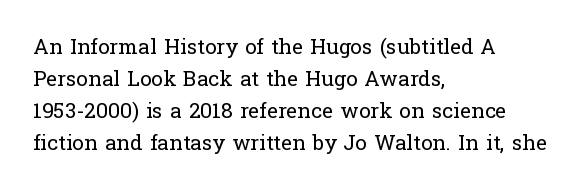
Q: Is the text bold? A: No.
Q: Is the text italic (slanted)? A: No, it is upright.
Q: Is the text underlined? A: No.
Q: How is the paragraph aligned? A: Left-aligned.
Q: Is the spacing between letters normal or unusually wide? A: Normal.
Q: Is the spacing between lines tight, normal or loose? A: Normal.
